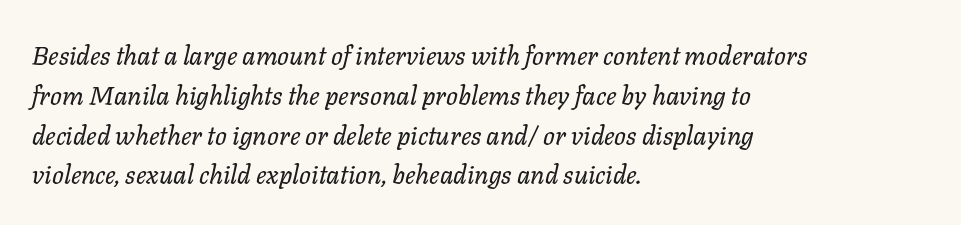
The image shows 26 px text type, italic (leaning right); set left-aligned, normal line spacing (1.53x), normal letter spacing, not underlined.
